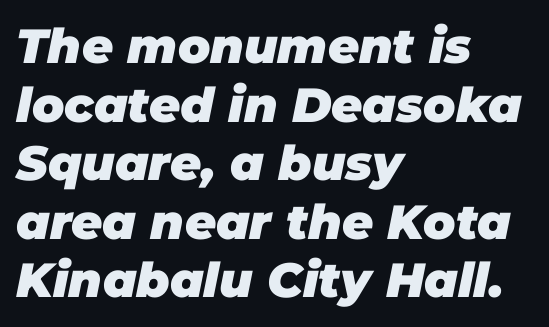
{"italic": "yes", "lean": "right", "slant_degrees": 11, "bold": "yes", "weight": "heavy", "width": "normal", "stroke_contrast": "low", "x_height": "large", "monospaced": "no", "underline": "no", "align": "left", "line_spacing_ratio": 1.22, "letter_spacing": "normal", "letter_spacing_em": 0.0, "glyph_px": 48}
